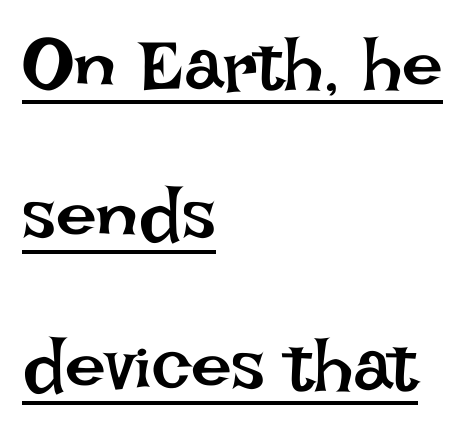
Q: Is the text bold? A: No.
Q: Is the text italic (slanted)? A: No, it is upright.
Q: Is the text underlined? A: Yes.
Q: How is the paragraph aligned? A: Left-aligned.
Q: Is the spacing between letters normal or unusually wide? A: Normal.
Q: Is the spacing between lines tight, normal or loose? A: Loose.
Q: Width (condensed, normal, or wide)? A: Normal.
Q: Stroke contrast? A: Low.
Q: x-height? A: Large.
Q: Monospaced? A: No.
